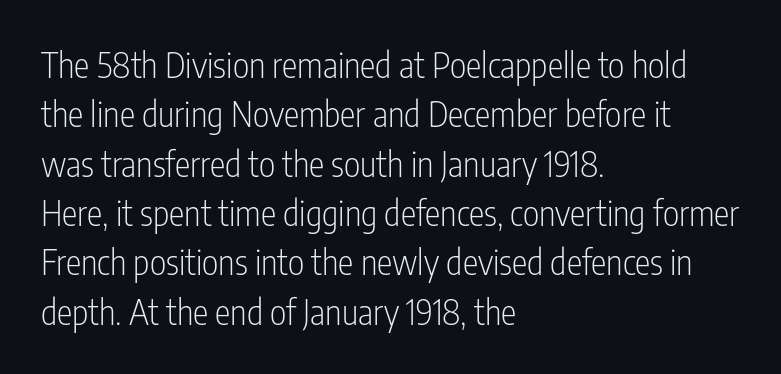
The image shows 35 px light, condensed sans-serif type, upright; set left-aligned, normal line spacing (1.41x), normal letter spacing, not underlined; low stroke contrast and a medium x-height.
